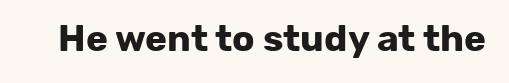
The image shows 37 px bold sans-serif type, upright; set normal letter spacing, not underlined; low stroke contrast and a medium x-height.
